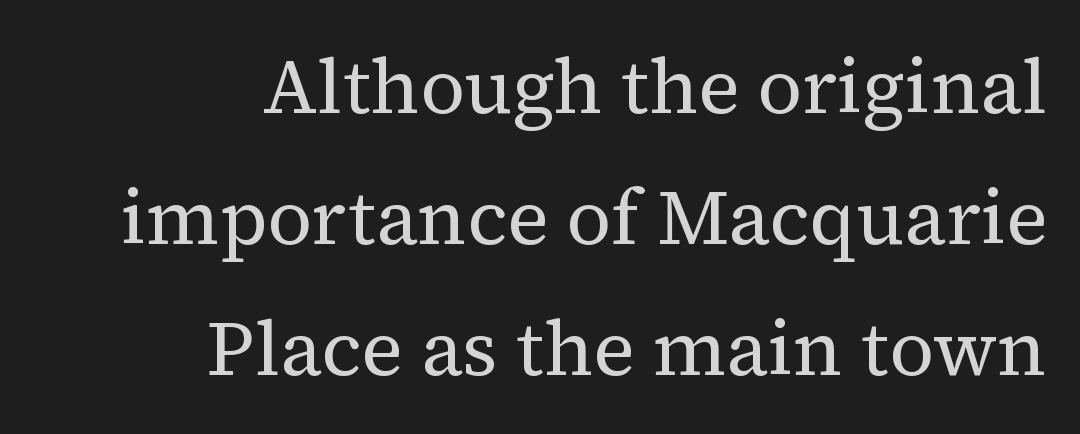
Q: Is the text bold? A: No.
Q: Is the text italic (slanted)? A: No, it is upright.
Q: Is the typeface a serif or a sans-serif typeface? A: Serif.
Q: Is the text underlined? A: No.
Q: How is the paragraph aligned? A: Right-aligned.
Q: Is the spacing between letters normal or unusually wide? A: Normal.
Q: Is the spacing between lines tight, normal or loose? A: Normal.
Q: Width (condensed, normal, or wide)? A: Normal.
Q: Stroke contrast? A: Medium.
Q: x-height? A: Medium.
Q: Monospaced? A: No.
